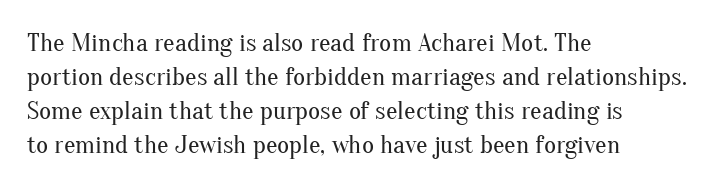
{"italic": "no", "bold": "no", "underline": "no", "align": "left", "line_spacing": "normal", "line_spacing_ratio": 1.31, "letter_spacing": "normal", "letter_spacing_em": 0.0, "glyph_px": 26}
